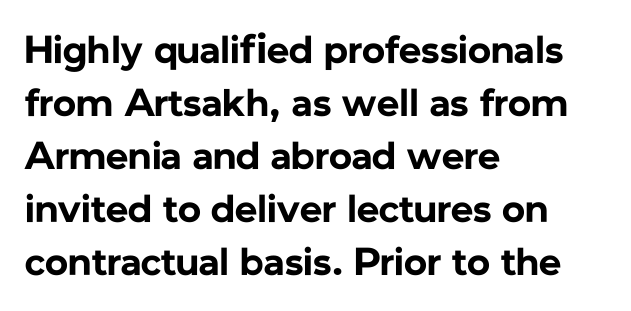
The image shows 39 px bold sans-serif type, upright; set left-aligned, normal line spacing (1.36x), normal letter spacing, not underlined; low stroke contrast and a medium x-height.
